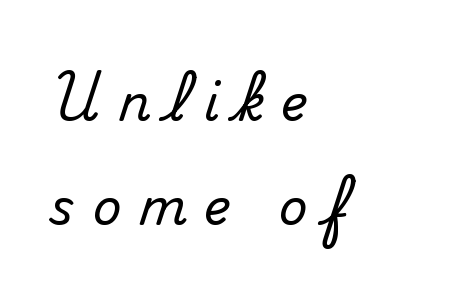
{"serif": "yes", "width": "normal", "stroke_contrast": "medium", "x_height": "small", "monospaced": "no", "underline": "no", "align": "left", "line_spacing": "loose", "line_spacing_ratio": 2.09, "letter_spacing": "wide", "letter_spacing_em": 0.34, "glyph_px": 50}
